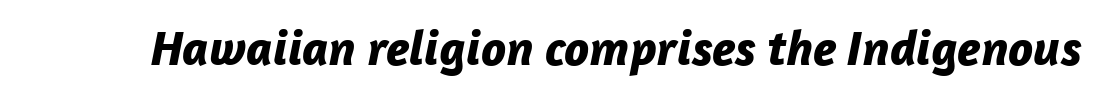
{"italic": "yes", "lean": "right", "slant_degrees": 12, "bold": "yes", "weight": "bold", "width": "normal", "stroke_contrast": "low", "x_height": "medium", "monospaced": "no", "underline": "no", "letter_spacing": "normal", "letter_spacing_em": 0.0, "glyph_px": 50}
